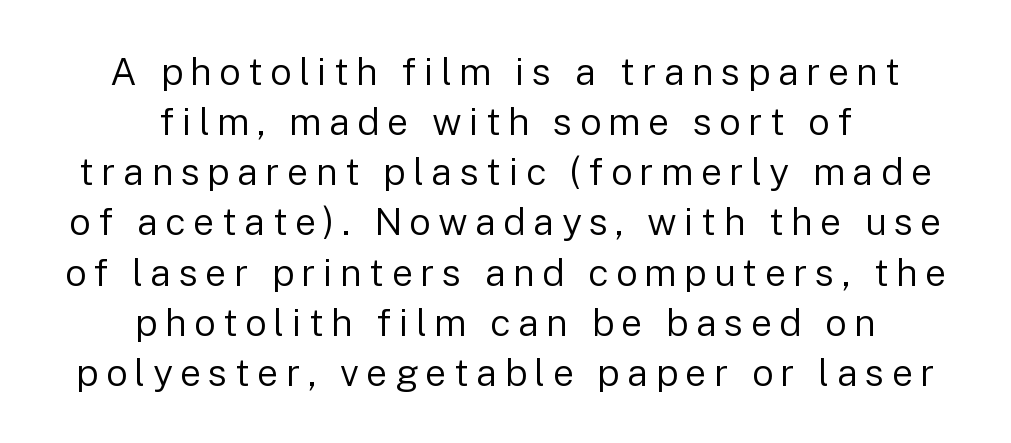
Q: Is the text bold? A: No.
Q: Is the text italic (slanted)? A: No, it is upright.
Q: Is the typeface a serif or a sans-serif typeface? A: Sans-serif.
Q: Is the text underlined? A: No.
Q: How is the paragraph aligned? A: Centered.
Q: Is the spacing between lines tight, normal or loose? A: Normal.
Q: Width (condensed, normal, or wide)? A: Normal.
Q: Stroke contrast? A: Low.
Q: x-height? A: Medium.
Q: Monospaced? A: No.
